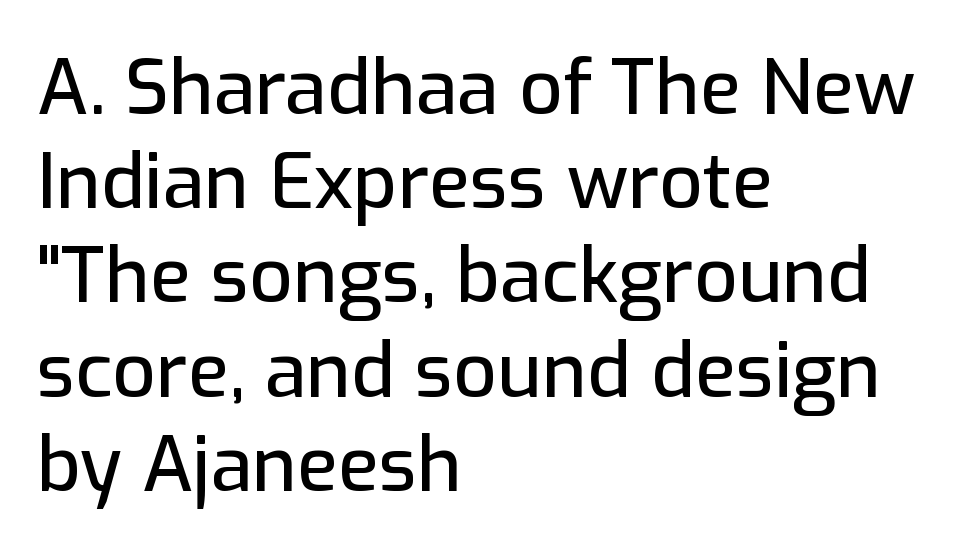
Q: Is the text italic (slanted)? A: No, it is upright.
Q: Is the typeface a serif or a sans-serif typeface? A: Sans-serif.
Q: Is the text underlined? A: No.
Q: How is the paragraph aligned? A: Left-aligned.
Q: Is the spacing between letters normal or unusually wide? A: Normal.
Q: Width (condensed, normal, or wide)? A: Normal.
Q: Stroke contrast? A: Low.
Q: x-height? A: Medium.
Q: Monospaced? A: No.
